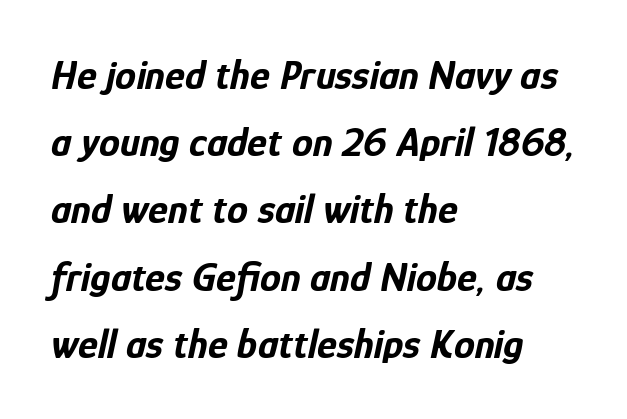
Check under the words: just untouched page. Is this a fixed-width face? No — the glyphs have proportional, varying widths. The rows are spaced the way most documents space them. Notice how thick the strokes are: this is what a full bold looks like.
